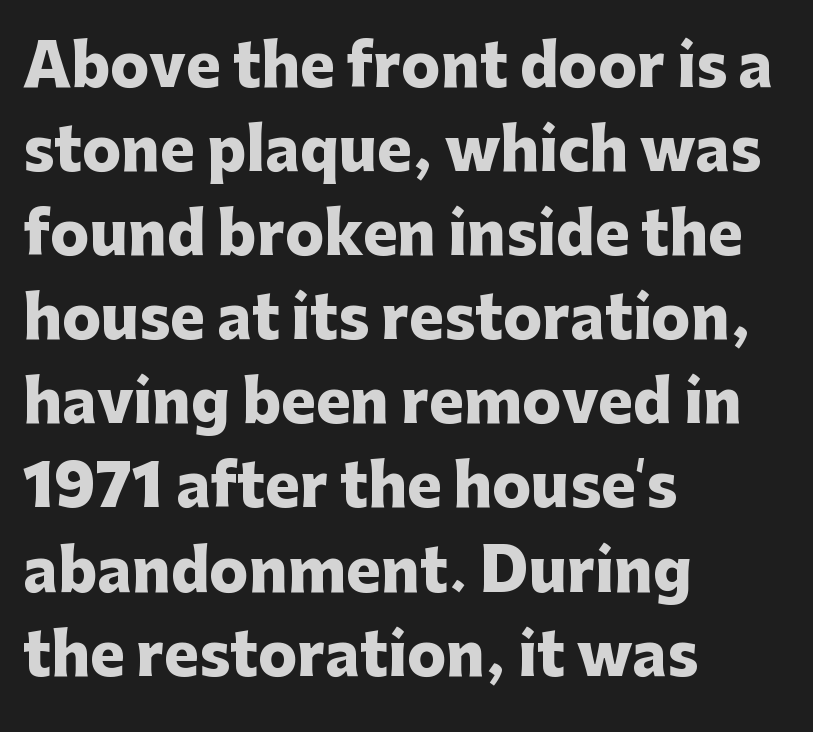
{"serif": "no", "italic": "no", "bold": "yes", "weight": "heavy", "width": "normal", "stroke_contrast": "low", "x_height": "medium", "monospaced": "no", "underline": "no", "align": "left", "line_spacing": "normal", "line_spacing_ratio": 1.45, "letter_spacing": "normal", "letter_spacing_em": 0.0, "glyph_px": 58}
